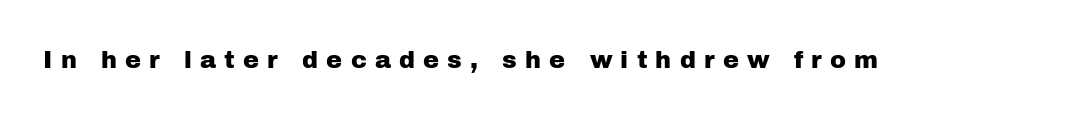
Q: Is the text italic (slanted)? A: No, it is upright.
Q: Is the text underlined? A: No.
Q: Is the spacing between letters normal or unusually wide? A: Unusually wide.
